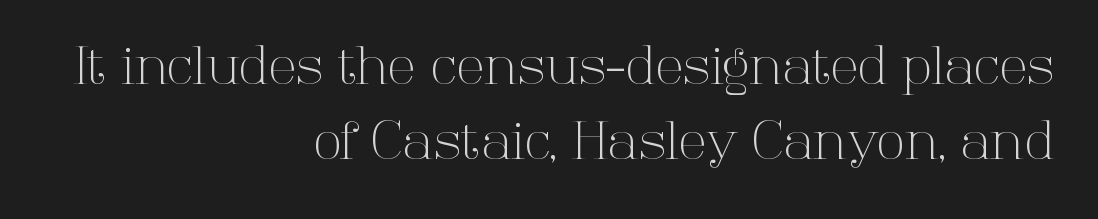
If you drew a ruler down the right edge, every line would touch it. On a weight scale, this lands at 450 or below. The passage shown is typed in a proportional face where columns would drift. Letterform terminals end in serifs throughout the passage. These lines keep a tight, regular rhythm from letter to letter. The font's upright variant was chosen for this text.
